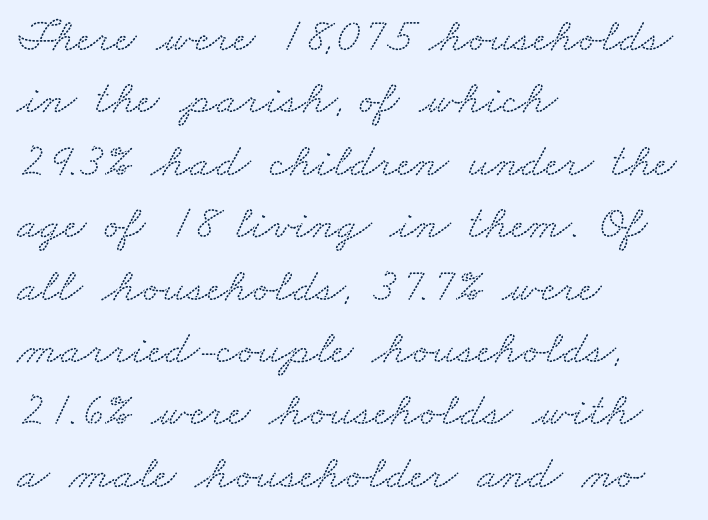
Whoever set this chose a conventional vertical rhythm. Spacing verdict: proportional, widths tailored to each character. These lines are set flush left with a ragged right edge. What stands out about the letter spacing? Nothing — it is the standard amount.
